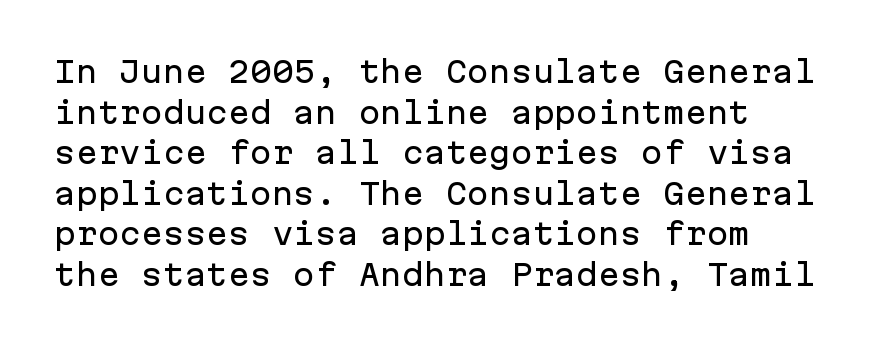
The font's upright variant was chosen for this text. The letters sit at their default tracking, neither squeezed nor spread. The letters march in equal steps, a hallmark of fixed-pitch type. A student would call this left alignment; a typographer would say flush left, rag right. This sample uses a sans-serif face.
